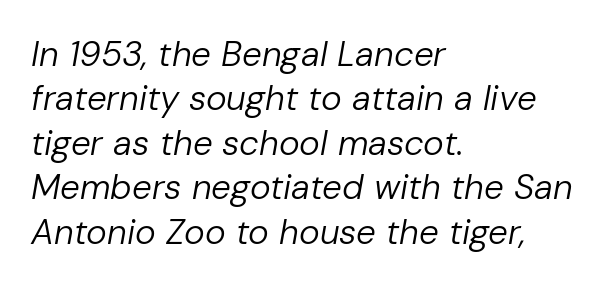
The image shows 35 px regular-weight type, italic (leaning right); set left-aligned, normal line spacing (1.27x), normal letter spacing, not underlined; low stroke contrast and a medium x-height.
